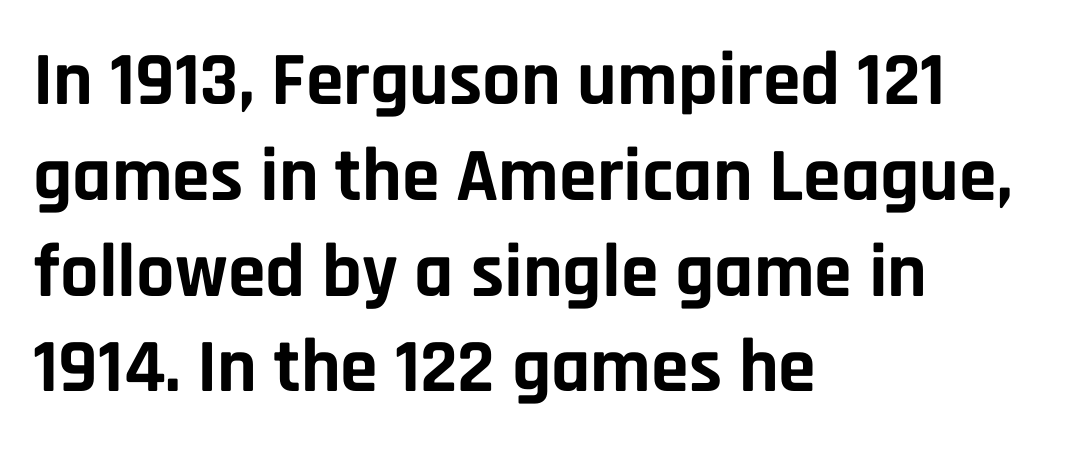
The image shows 76 px bold sans-serif type, upright; set left-aligned, normal line spacing (1.26x), normal letter spacing, not underlined; low stroke contrast and a large x-height.
